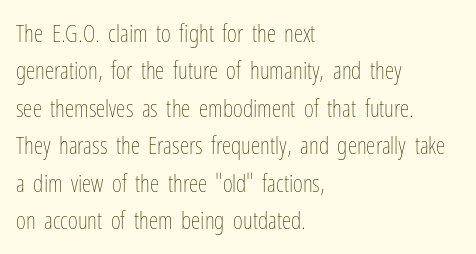
Q: Is the text bold? A: No.
Q: Is the text italic (slanted)? A: No, it is upright.
Q: Is the text underlined? A: No.
Q: How is the paragraph aligned? A: Left-aligned.
Q: Is the spacing between letters normal or unusually wide? A: Normal.
Q: Is the spacing between lines tight, normal or loose? A: Normal.
